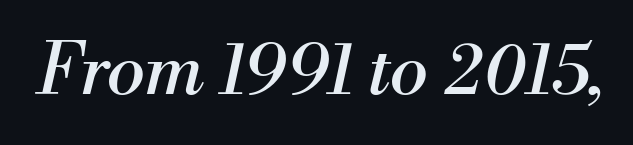
Q: Is the text bold? A: No.
Q: Is the text italic (slanted)? A: Yes, it leans right by about 13 degrees.
Q: Is the typeface a serif or a sans-serif typeface? A: Serif.
Q: Is the text underlined? A: No.
Q: Is the spacing between letters normal or unusually wide? A: Normal.
Q: Width (condensed, normal, or wide)? A: Normal.
Q: Stroke contrast? A: Medium.
Q: x-height? A: Small.
Q: Monospaced? A: No.
